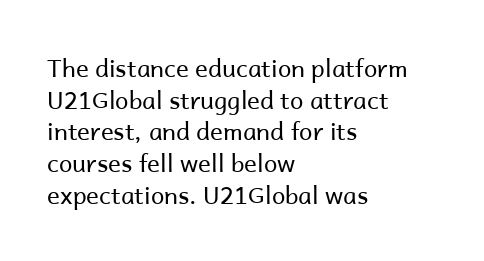
The image shows 24 px text type, upright; set left-aligned, normal line spacing (1.32x), normal letter spacing, not underlined.
